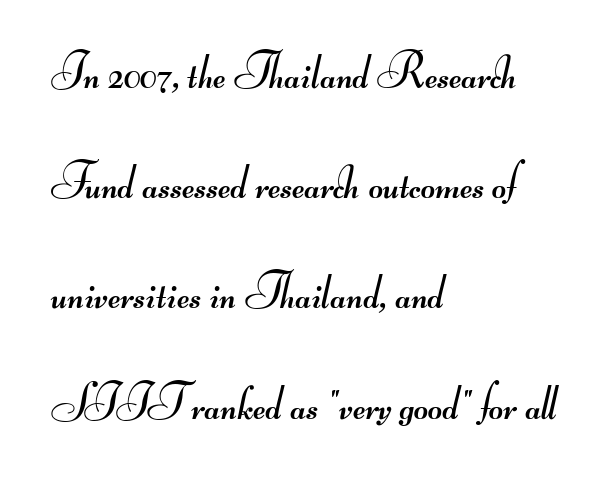
The image shows 49 px regular-weight, wide sans-serif type; set left-aligned, loose line spacing (2.25x), normal letter spacing, not underlined; medium stroke contrast.
